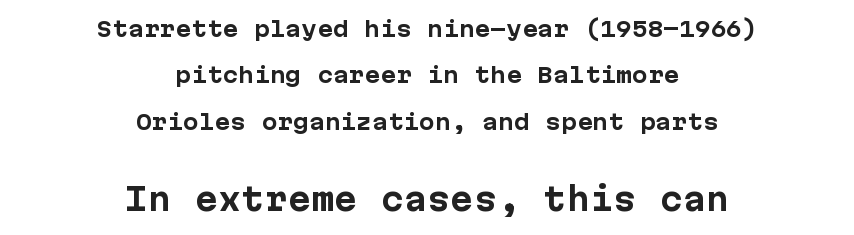
The image shows 31 px bold sans-serif type, upright; set centered, loose line spacing (2.21x), normal letter spacing, not underlined; the second (bottom) block is 1.48x larger; low stroke contrast and a medium x-height.
